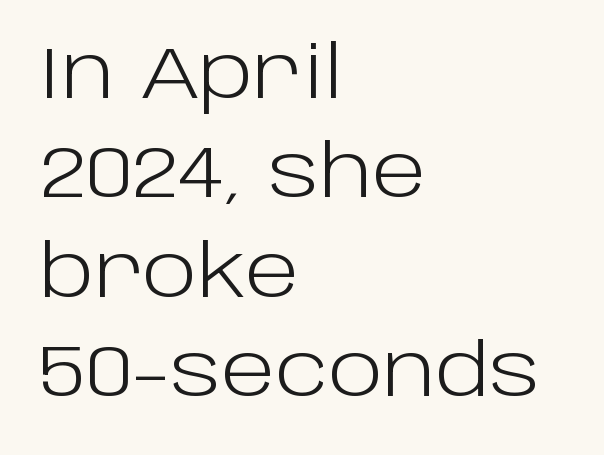
{"serif": "no", "italic": "no", "bold": "no", "weight": "light", "width": "normal", "stroke_contrast": "low", "x_height": "large", "monospaced": "no", "underline": "no", "align": "left", "line_spacing": "normal", "line_spacing_ratio": 1.38, "letter_spacing": "normal", "letter_spacing_em": 0.0, "glyph_px": 72}
